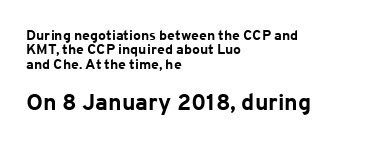
{"italic": "no", "bold": "yes", "underline": "no", "align": "left", "line_spacing": "tight", "line_spacing_ratio": 1.02, "letter_spacing": "normal", "letter_spacing_em": 0.0, "larger_block": "second", "size_ratio": 1.64, "glyph_px": 23}
